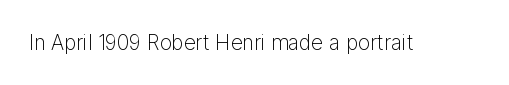
The passage shown is not underscored anywhere. The font's upright variant was chosen for this text. Stems here are at most as thick as an everyday book face. Observe the ordinary spacing: letters are neighbours, not strangers.
